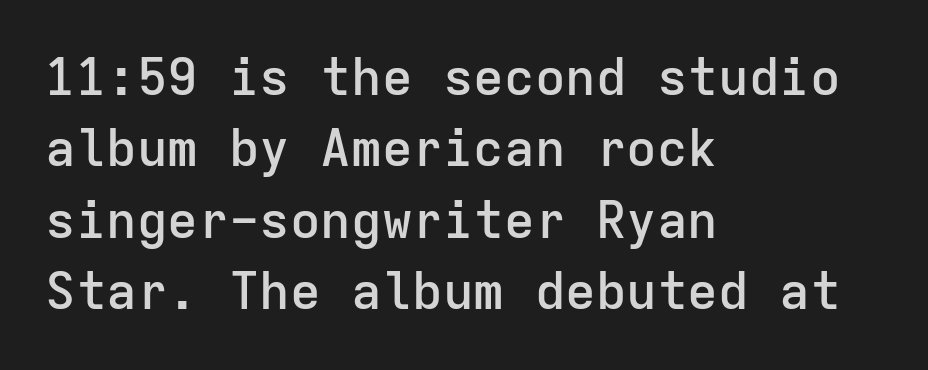
{"serif": "no", "italic": "no", "bold": "semi", "weight": "semibold", "width": "normal", "stroke_contrast": "low", "x_height": "medium", "monospaced": "yes", "underline": "no", "align": "left", "line_spacing": "normal", "line_spacing_ratio": 1.4, "letter_spacing": "normal", "letter_spacing_em": 0.0, "glyph_px": 51}
